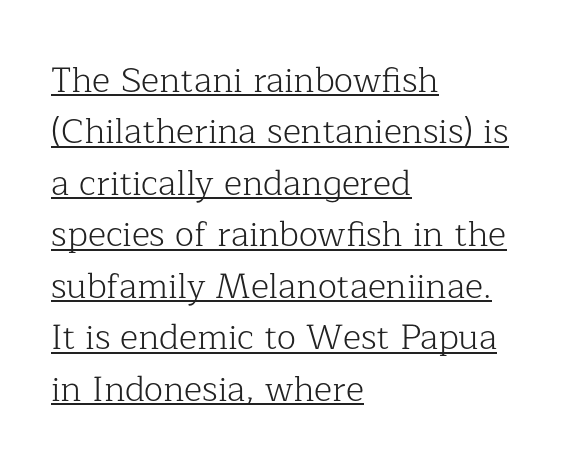
Q: Is the text bold? A: No.
Q: Is the text italic (slanted)? A: No, it is upright.
Q: Is the typeface a serif or a sans-serif typeface? A: Serif.
Q: Is the text underlined? A: Yes.
Q: How is the paragraph aligned? A: Left-aligned.
Q: Is the spacing between letters normal or unusually wide? A: Normal.
Q: Is the spacing between lines tight, normal or loose? A: Normal.
Q: Width (condensed, normal, or wide)? A: Normal.
Q: Stroke contrast? A: Low.
Q: x-height? A: Medium.
Q: Monospaced? A: No.
